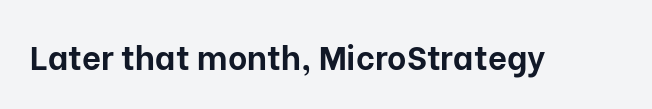
{"serif": "no", "italic": "no", "bold": "yes", "weight": "bold", "width": "normal", "stroke_contrast": "low", "x_height": "medium", "monospaced": "no", "underline": "no", "letter_spacing": "normal", "letter_spacing_em": 0.0, "glyph_px": 33}
